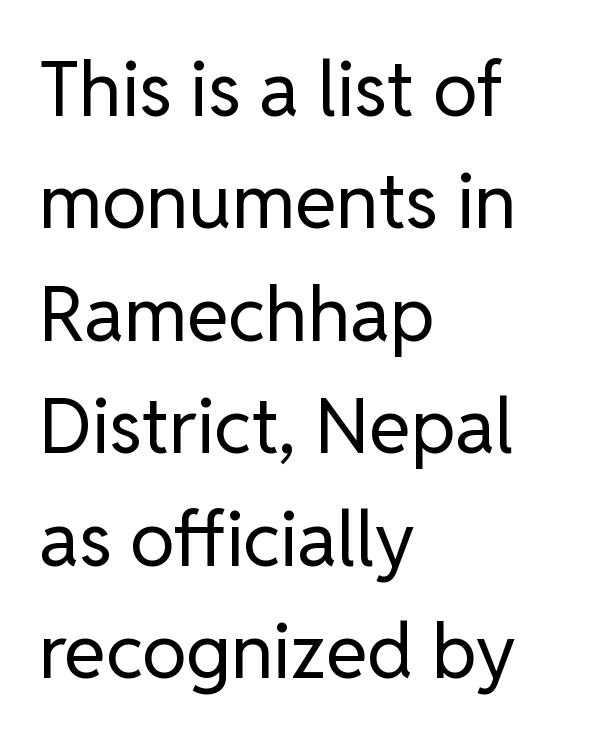
{"serif": "no", "italic": "no", "bold": "no", "weight": "regular", "width": "normal", "stroke_contrast": "low", "x_height": "medium", "monospaced": "no", "underline": "no", "align": "left", "line_spacing": "normal", "line_spacing_ratio": 1.48, "letter_spacing": "normal", "letter_spacing_em": 0.0, "glyph_px": 76}
